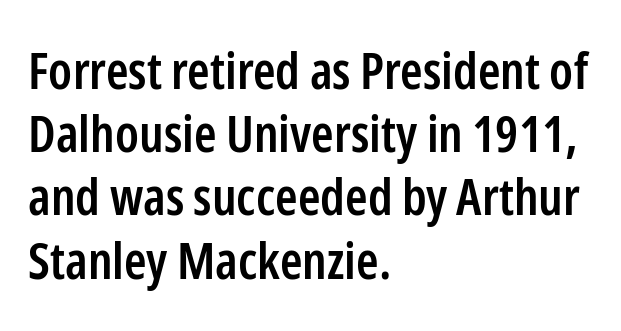
{"serif": "no", "italic": "no", "bold": "semi", "weight": "semibold", "width": "condensed", "stroke_contrast": "low", "x_height": "medium", "monospaced": "no", "underline": "no", "align": "left", "line_spacing_ratio": 1.24, "letter_spacing": "normal", "letter_spacing_em": 0.0, "glyph_px": 51}
